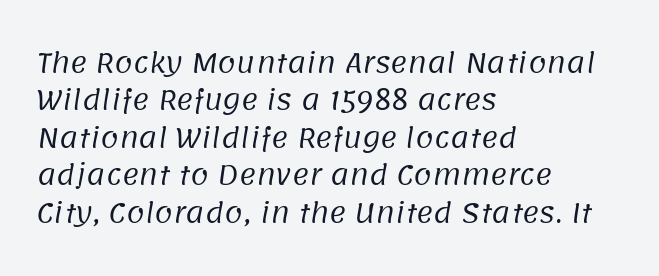
Q: Is the text bold? A: No.
Q: Is the text underlined? A: No.
Q: How is the paragraph aligned? A: Left-aligned.
Q: Is the spacing between letters normal or unusually wide? A: Normal.
Q: Is the spacing between lines tight, normal or loose? A: Normal.
